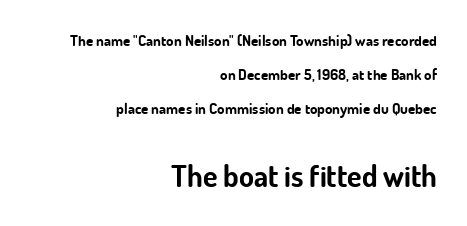
The image shows 30 px bold sans-serif type, upright; set right-aligned, loose line spacing (2.27x), normal letter spacing, not underlined; the second (bottom) block is 2.0x larger; low stroke contrast and a small x-height.
